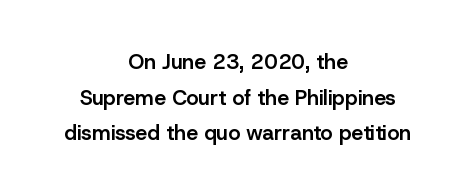
{"italic": "no", "bold": "semi", "underline": "no", "align": "center", "line_spacing": "normal", "line_spacing_ratio": 1.7, "letter_spacing": "normal", "letter_spacing_em": 0.0, "glyph_px": 21}
